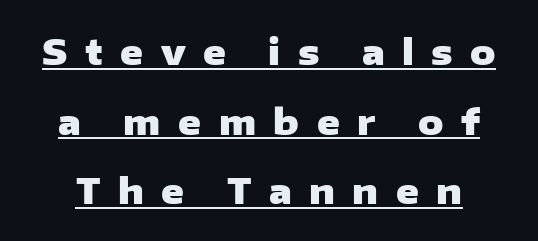
Q: Is the text bold? A: Yes.
Q: Is the text italic (slanted)? A: No, it is upright.
Q: Is the typeface a serif or a sans-serif typeface? A: Sans-serif.
Q: Is the text underlined? A: Yes.
Q: Is the spacing between letters normal or unusually wide? A: Unusually wide.
Q: Is the spacing between lines tight, normal or loose? A: Loose.
Q: Width (condensed, normal, or wide)? A: Wide.
Q: Stroke contrast? A: Low.
Q: x-height? A: Medium.
Q: Monospaced? A: No.
